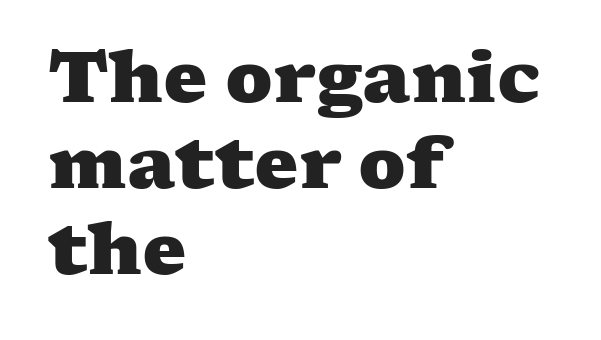
The image shows 70 px heavy, wide serif type; set left-aligned, line spacing 1.23x, normal letter spacing, not underlined; medium stroke contrast and a medium x-height.
